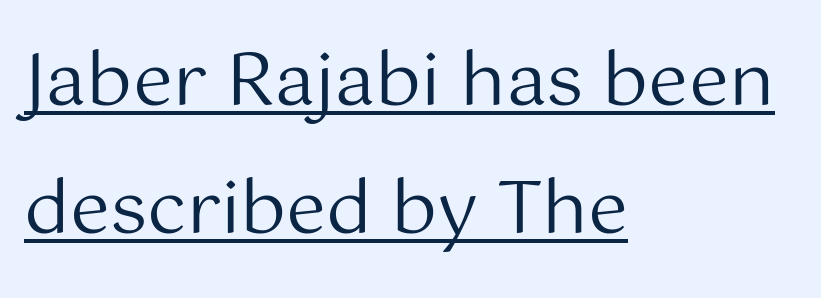
The image shows 72 px regular-weight sans-serif type, upright; set left-aligned, line spacing 1.78x, normal letter spacing, underlined; medium stroke contrast and a medium x-height.
